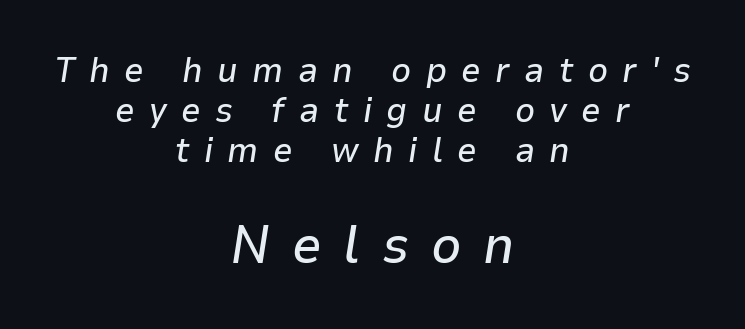
The image shows 53 px text type, italic (leaning right); set centered, tight line spacing (1.15x), unusually wide letter spacing (+0.41 em), not underlined; the second (bottom) block is 1.51x larger; low stroke contrast and a medium x-height.
